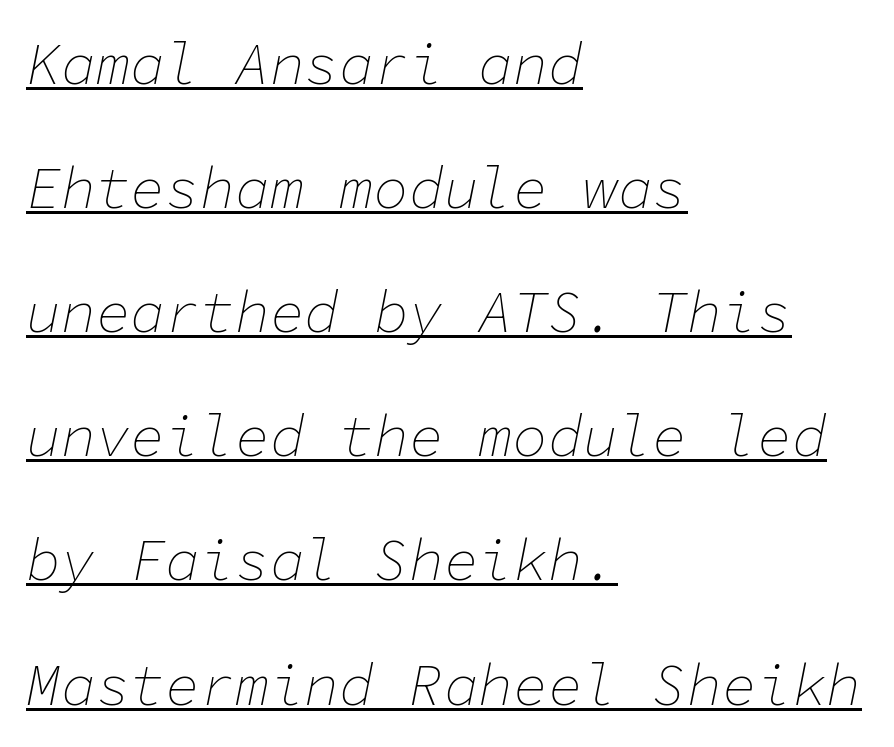
The image shows 58 px thin type, italic (leaning right), monospaced; set left-aligned, loose line spacing (2.14x), normal letter spacing, underlined; low stroke contrast and a medium x-height.
